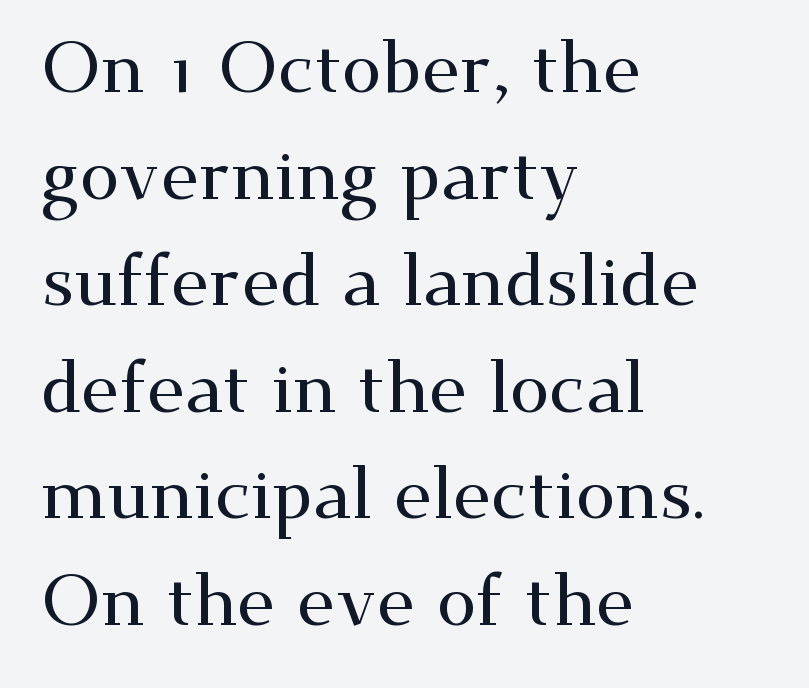
The image shows 72 px wide serif type, upright; set left-aligned, normal line spacing (1.48x), normal letter spacing, not underlined; medium stroke contrast and a small x-height.
